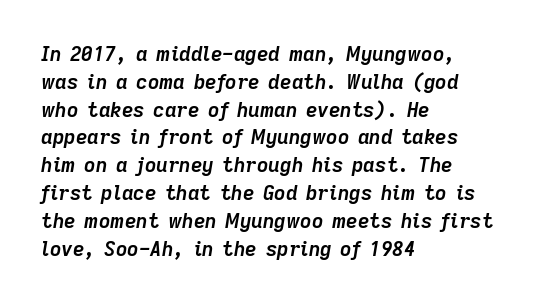
{"italic": "yes", "lean": "right", "slant_degrees": 9, "bold": "yes", "underline": "no", "align": "left", "line_spacing": "normal", "line_spacing_ratio": 1.39, "letter_spacing": "normal", "letter_spacing_em": 0.0, "glyph_px": 20}
